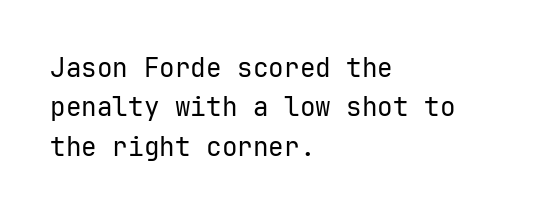
A typesetter would mark this as roman, not italic. Does the leading feel generous? No, just average. The typesetter chose a ragged-right arrangement here. The gaps between neighbouring characters are ordinary and unremarkable. Is this a heavy cut? Hardly; it is regular or lighter. The space directly below the letters is spotless.
